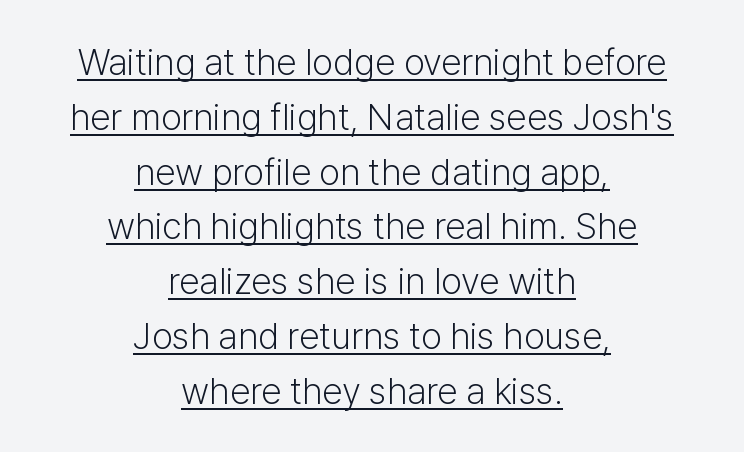
Q: Is the text bold? A: No.
Q: Is the text italic (slanted)? A: No, it is upright.
Q: Is the typeface a serif or a sans-serif typeface? A: Sans-serif.
Q: Is the text underlined? A: Yes.
Q: How is the paragraph aligned? A: Centered.
Q: Is the spacing between letters normal or unusually wide? A: Normal.
Q: Is the spacing between lines tight, normal or loose? A: Normal.
Q: Width (condensed, normal, or wide)? A: Normal.
Q: Stroke contrast? A: Low.
Q: x-height? A: Medium.
Q: Monospaced? A: No.
